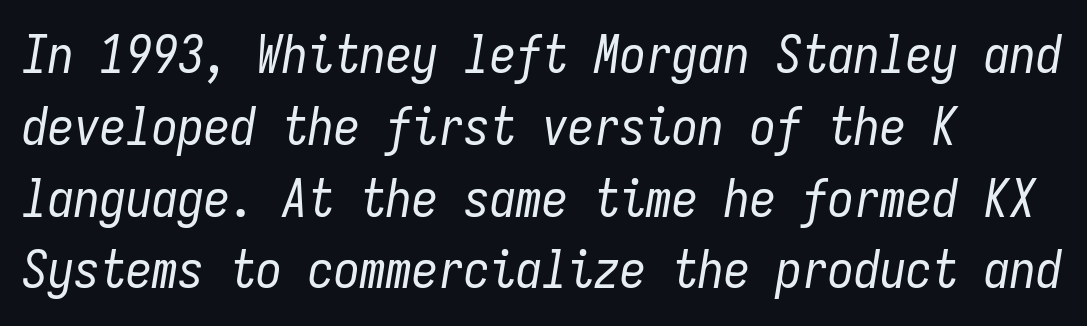
Horizontal bands of white between lines are of average thickness. The typesetting does not lean heavy: it is not bold. Just letters on the line, the space beneath them empty. Characters are canted at an angle relative to the baseline's perpendicular. The letters march in equal steps, a hallmark of fixed-pitch type. The typesetter chose a ragged-right arrangement here.
